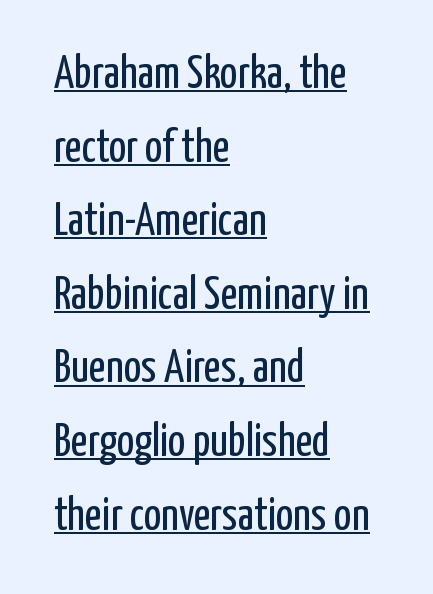
Q: Is the text bold? A: No.
Q: Is the text italic (slanted)? A: No, it is upright.
Q: Is the typeface a serif or a sans-serif typeface? A: Sans-serif.
Q: Is the text underlined? A: Yes.
Q: How is the paragraph aligned? A: Left-aligned.
Q: Is the spacing between letters normal or unusually wide? A: Normal.
Q: Is the spacing between lines tight, normal or loose? A: Normal.
Q: Width (condensed, normal, or wide)? A: Condensed.
Q: Stroke contrast? A: Low.
Q: x-height? A: Medium.
Q: Monospaced? A: No.
